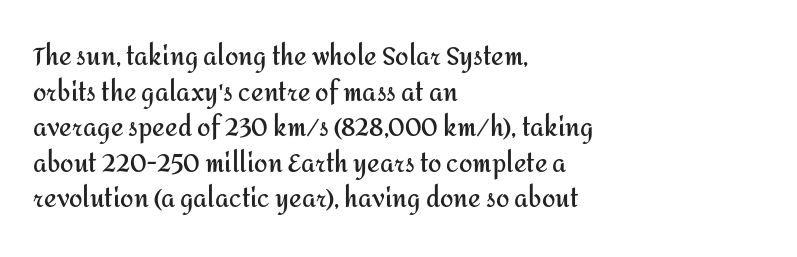
Q: Is the text bold? A: Yes.
Q: Is the text italic (slanted)? A: No, it is upright.
Q: Is the text underlined? A: No.
Q: How is the paragraph aligned? A: Left-aligned.
Q: Is the spacing between letters normal or unusually wide? A: Normal.
Q: Is the spacing between lines tight, normal or loose? A: Normal.
